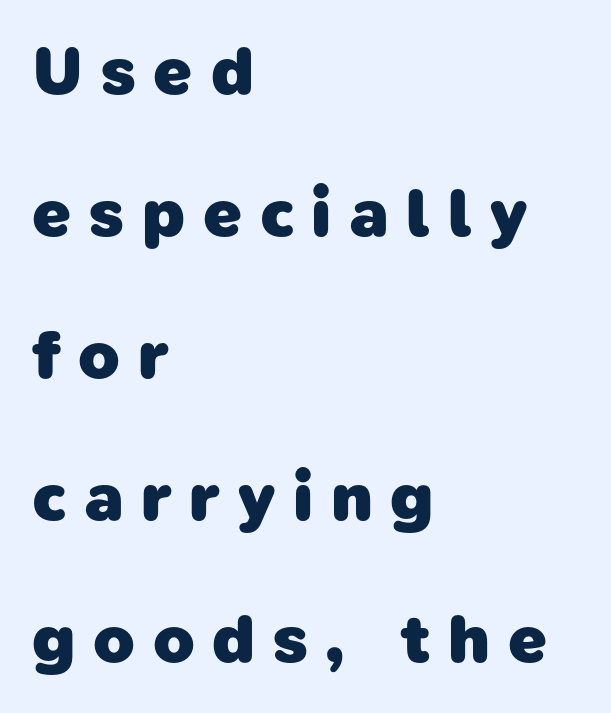
The image shows 68 px heavy sans-serif type; set left-aligned, loose line spacing (2.09x), unusually wide letter spacing (+0.26 em), not underlined; low stroke contrast and a medium x-height.
